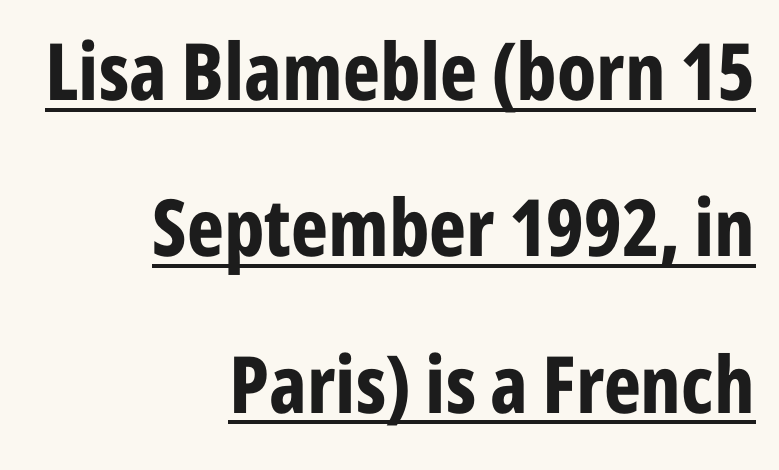
Has an underline been added? It has. In terms of posture, this sample is upright. Heavy, bold letterforms. The passage shown is typed in a proportional face where columns would drift. A typesetter would call this leading open, well beyond the default.
